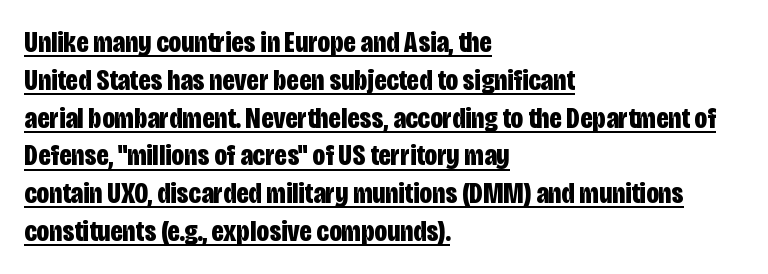
Q: Is the text bold? A: Yes.
Q: Is the text italic (slanted)? A: No, it is upright.
Q: Is the typeface a serif or a sans-serif typeface? A: Sans-serif.
Q: Is the text underlined? A: Yes.
Q: How is the paragraph aligned? A: Left-aligned.
Q: Is the spacing between letters normal or unusually wide? A: Normal.
Q: Is the spacing between lines tight, normal or loose? A: Normal.
Q: Width (condensed, normal, or wide)? A: Condensed.
Q: Stroke contrast? A: Low.
Q: x-height? A: Large.
Q: Monospaced? A: No.
